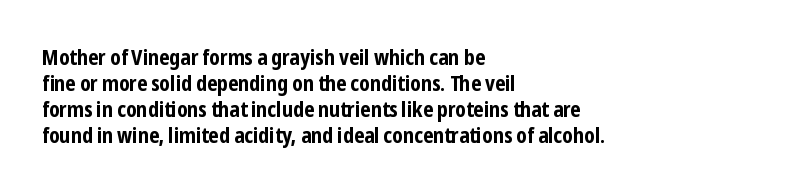
Q: Is the text bold? A: Yes.
Q: Is the text italic (slanted)? A: No, it is upright.
Q: Is the text underlined? A: No.
Q: How is the paragraph aligned? A: Left-aligned.
Q: Is the spacing between letters normal or unusually wide? A: Normal.
